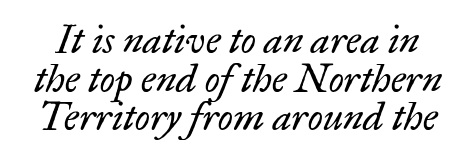
Q: Is the text bold? A: No.
Q: Is the text italic (slanted)? A: Yes, it leans right by about 17 degrees.
Q: Is the typeface a serif or a sans-serif typeface? A: Serif.
Q: Is the text underlined? A: No.
Q: Is the spacing between letters normal or unusually wide? A: Normal.
Q: Is the spacing between lines tight, normal or loose? A: Tight.
Q: Width (condensed, normal, or wide)? A: Normal.
Q: Stroke contrast? A: Low.
Q: x-height? A: Small.
Q: Monospaced? A: No.
